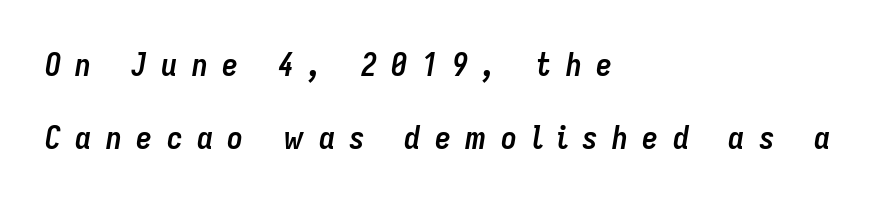
Q: Is the text bold? A: Yes.
Q: Is the text italic (slanted)? A: Yes, it leans right by about 9 degrees.
Q: Is the text underlined? A: No.
Q: How is the paragraph aligned? A: Left-aligned.
Q: Is the spacing between letters normal or unusually wide? A: Unusually wide.
Q: Is the spacing between lines tight, normal or loose? A: Loose.
Q: Width (condensed, normal, or wide)? A: Condensed.
Q: Stroke contrast? A: Low.
Q: x-height? A: Medium.
Q: Monospaced? A: No.
